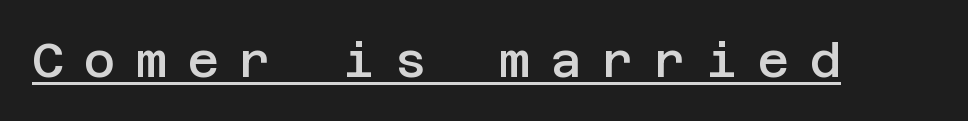
Rendered with straight, roman letterforms. The rendering uses the underline text-decoration. A typesetter would label this face a sans. The face used here is rendered with a markedly widened letterfit. These lines carry some extra weight — a demibold, not a full bold.
